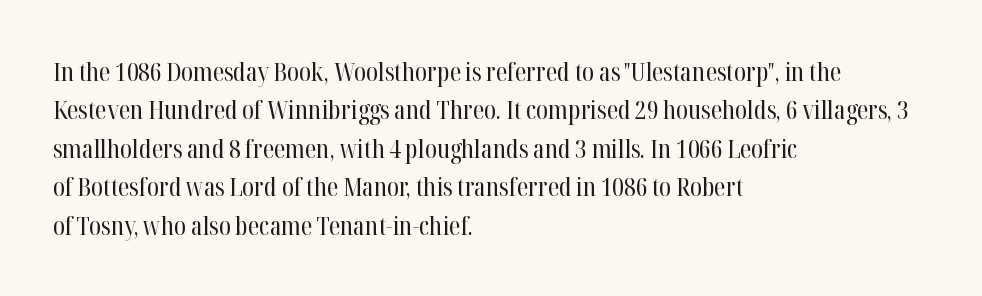
Leftover space on each line is placed entirely after the last word. The font sits on the lighter half of the weight spectrum, regular included. Here the glyphs are tracked normally, forming tight word shapes. Evenly set lines give the paragraph a standard silhouette. The area under the type is left untouched. The letters stand upright; this is a roman face.
